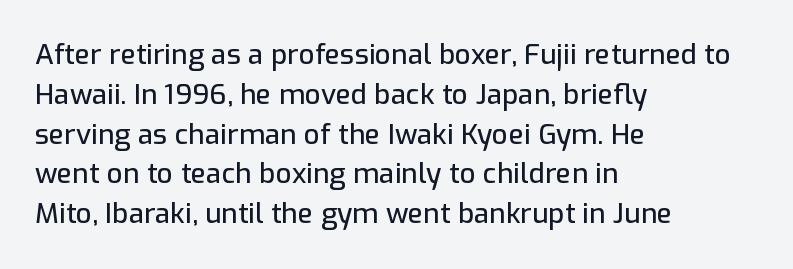
The image shows 28 px sans-serif type, upright; set left-aligned, normal line spacing (1.42x), normal letter spacing, not underlined; low stroke contrast and a medium x-height.
